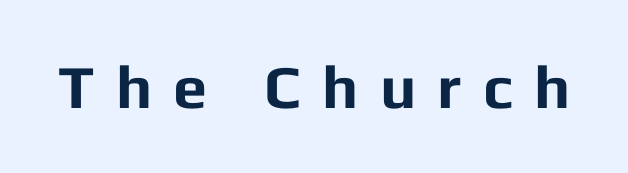
In terms of letterspacing, this is a distinctly airy, spread setting. The text was rendered using a sans face with plain stroke endings. Vertical strokes here are truly vertical. The sample has been set heavy, in full bold.
